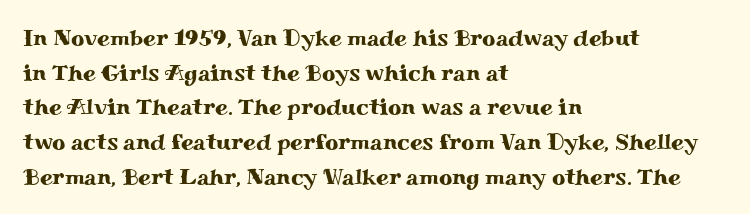
The image shows 23 px text type, upright; set left-aligned, normal line spacing (1.51x), normal letter spacing, not underlined.
